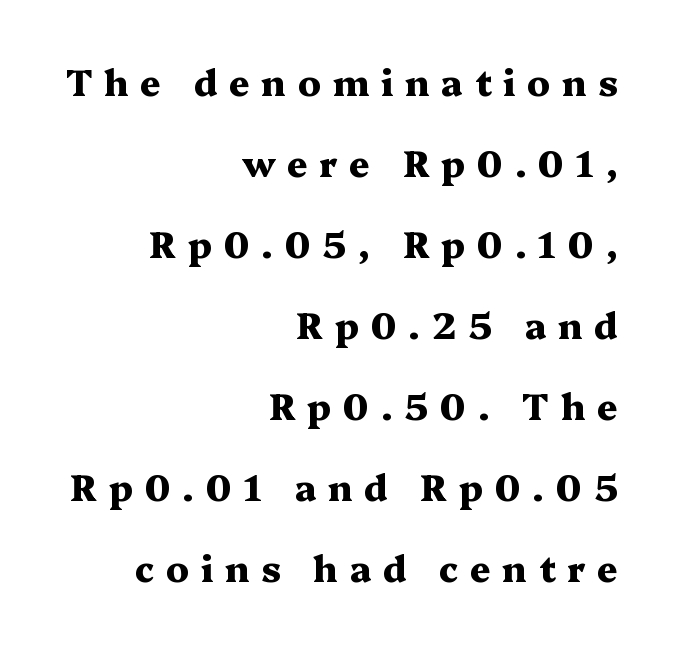
Q: Is the text bold? A: Yes.
Q: Is the text italic (slanted)? A: No, it is upright.
Q: Is the typeface a serif or a sans-serif typeface? A: Serif.
Q: Is the text underlined? A: No.
Q: How is the paragraph aligned? A: Right-aligned.
Q: Is the spacing between letters normal or unusually wide? A: Unusually wide.
Q: Is the spacing between lines tight, normal or loose? A: Loose.
Q: Width (condensed, normal, or wide)? A: Wide.
Q: Stroke contrast? A: Medium.
Q: x-height? A: Medium.
Q: Monospaced? A: No.
